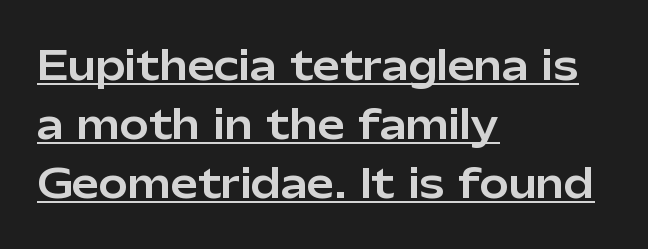
Q: Is the text italic (slanted)? A: No, it is upright.
Q: Is the typeface a serif or a sans-serif typeface? A: Sans-serif.
Q: Is the text underlined? A: Yes.
Q: How is the paragraph aligned? A: Left-aligned.
Q: Is the spacing between letters normal or unusually wide? A: Normal.
Q: Is the spacing between lines tight, normal or loose? A: Normal.
Q: Width (condensed, normal, or wide)? A: Normal.
Q: Stroke contrast? A: Low.
Q: x-height? A: Medium.
Q: Monospaced? A: No.
